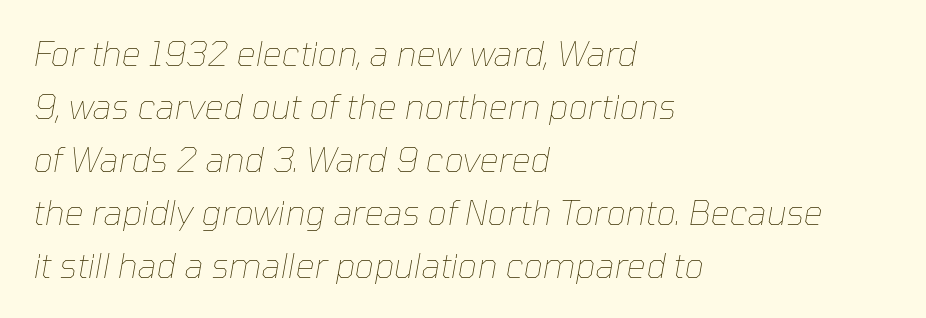
The image shows 34 px thin type, italic (leaning right); set left-aligned, normal line spacing (1.56x), normal letter spacing, not underlined; low stroke contrast and a medium x-height.
